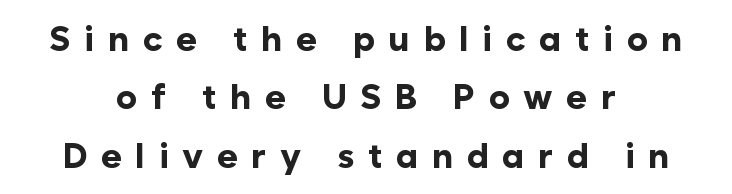
{"serif": "no", "italic": "no", "bold": "yes", "weight": "bold", "width": "normal", "stroke_contrast": "low", "x_height": "medium", "monospaced": "no", "underline": "no", "align": "center", "line_spacing": "normal", "line_spacing_ratio": 1.67, "letter_spacing": "wide", "letter_spacing_em": 0.39, "glyph_px": 35}
